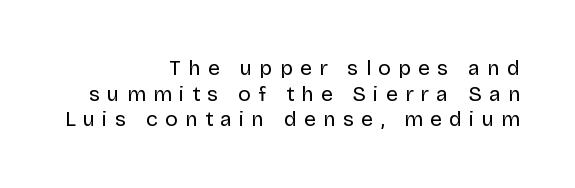
The characters are drawn with everyday or finer stroke widths. The axis of the letterforms is exactly vertical. If you drew a ruler down the right edge, every line would touch it. Between one letter and the next there's a generous, obvious gap. The foot of each line stays bare and open.
